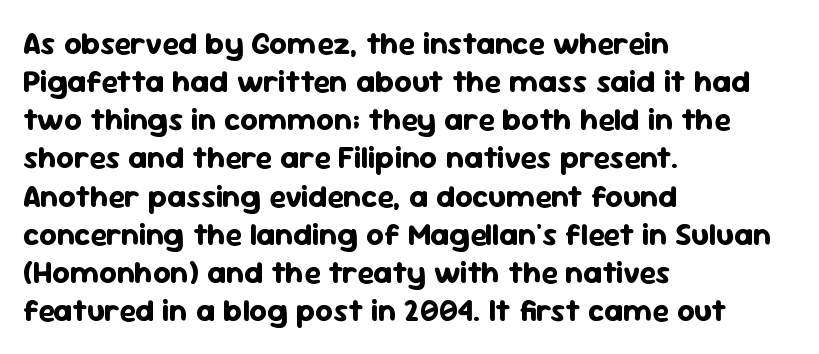
{"serif": "no", "italic": "no", "bold": "yes", "weight": "bold", "width": "normal", "stroke_contrast": "low", "x_height": "medium", "monospaced": "no", "underline": "no", "align": "left", "line_spacing_ratio": 1.23, "letter_spacing": "normal", "letter_spacing_em": 0.0, "glyph_px": 31}
